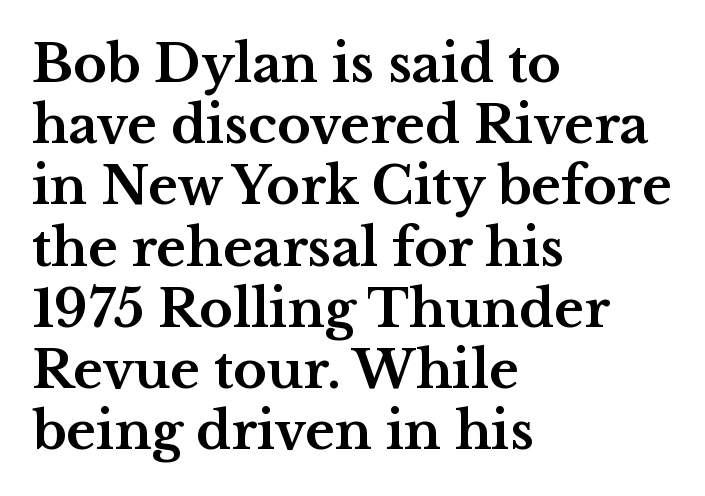
The image shows 51 px bold, wide serif type, upright; set left-aligned, line spacing 1.2x, normal letter spacing, not underlined; medium stroke contrast and a medium x-height.
